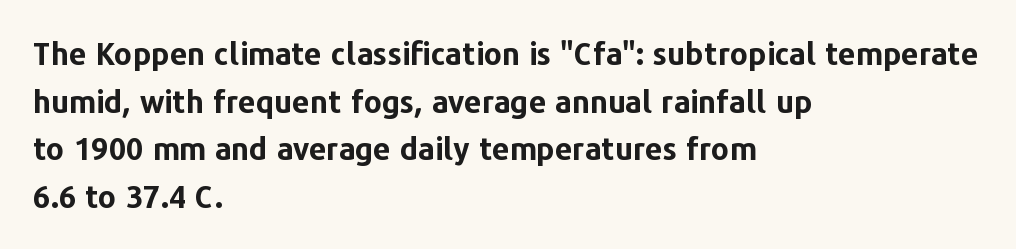
Q: Is the text bold? A: Yes.
Q: Is the text italic (slanted)? A: No, it is upright.
Q: Is the typeface a serif or a sans-serif typeface? A: Sans-serif.
Q: Is the text underlined? A: No.
Q: How is the paragraph aligned? A: Left-aligned.
Q: Is the spacing between letters normal or unusually wide? A: Normal.
Q: Is the spacing between lines tight, normal or loose? A: Normal.
Q: Width (condensed, normal, or wide)? A: Normal.
Q: Stroke contrast? A: Low.
Q: x-height? A: Medium.
Q: Monospaced? A: No.
